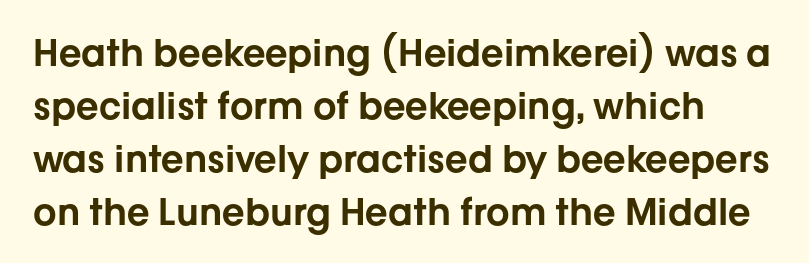
{"serif": "no", "italic": "no", "width": "normal", "stroke_contrast": "low", "x_height": "medium", "monospaced": "no", "underline": "no", "line_spacing": "normal", "line_spacing_ratio": 1.43, "letter_spacing": "normal", "letter_spacing_em": 0.0, "glyph_px": 37}
